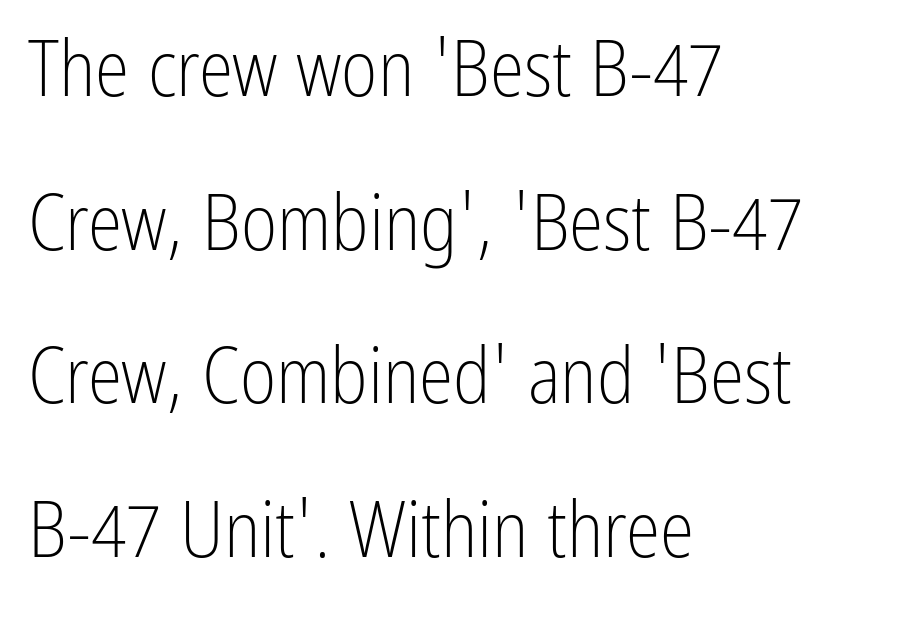
{"serif": "no", "italic": "no", "bold": "no", "weight": "light", "width": "condensed", "stroke_contrast": "low", "x_height": "medium", "monospaced": "no", "underline": "no", "align": "left", "line_spacing": "loose", "line_spacing_ratio": 1.97, "letter_spacing": "normal", "letter_spacing_em": 0.0, "glyph_px": 78}
